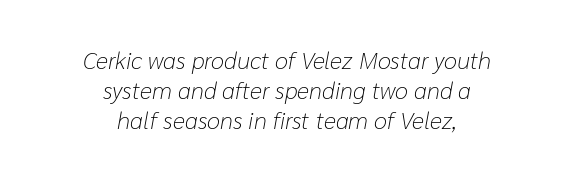
{"italic": "yes", "lean": "right", "slant_degrees": 10, "bold": "no", "underline": "no", "align": "center", "line_spacing": "normal", "line_spacing_ratio": 1.26, "letter_spacing": "normal", "letter_spacing_em": 0.0, "glyph_px": 24}
